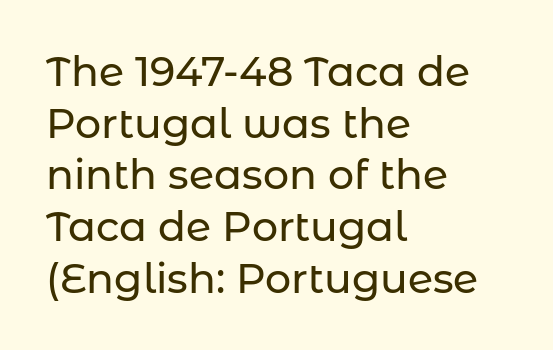
{"serif": "no", "italic": "no", "width": "normal", "stroke_contrast": "low", "x_height": "medium", "monospaced": "no", "underline": "no", "align": "left", "line_spacing": "normal", "line_spacing_ratio": 1.26, "letter_spacing": "normal", "letter_spacing_em": 0.0, "glyph_px": 41}
